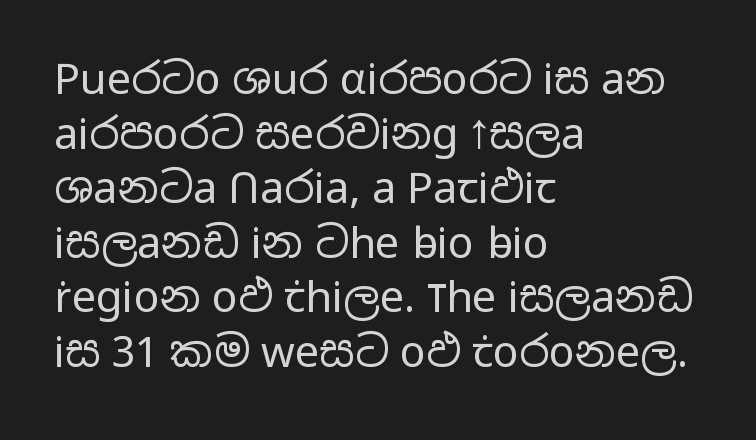
Proportional: the letters do not fall into vertical columns. The passage shown is not bold in any degree. Is there much room between lines? A standard amount, neither cramped nor airy. The setting favours the left margin, as ordinary paragraphs usually do. Serifs: no, the terminals of the letterforms are clean.
